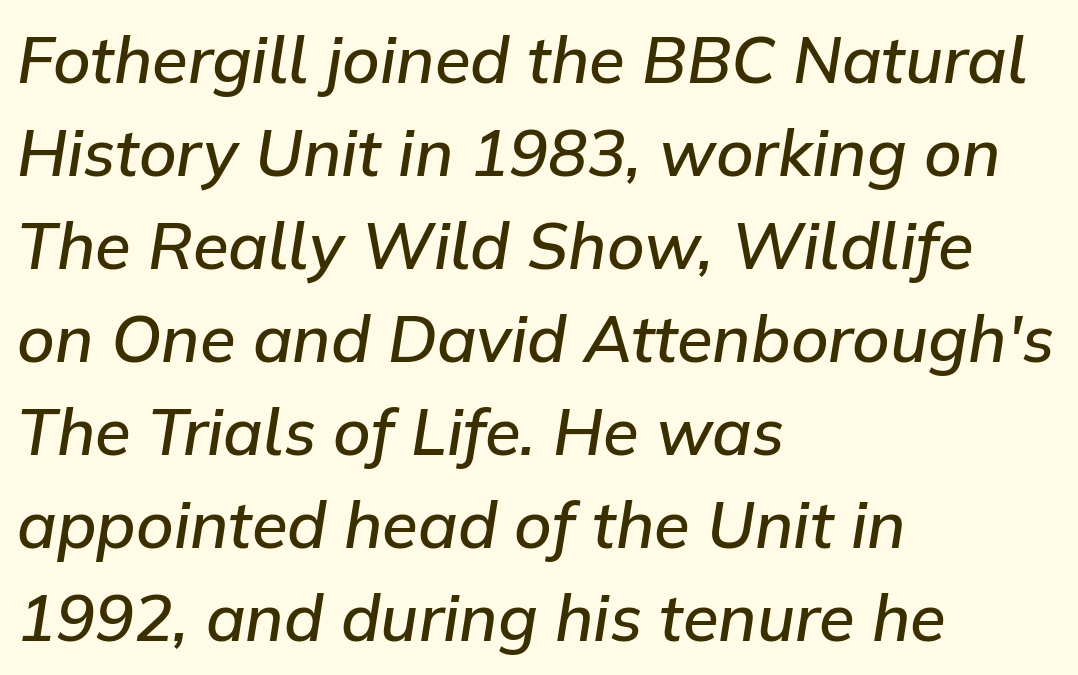
Descender tails drop into unmarked territory. Compared with a centered layout, this one pins lines to the left instead. Typesetter's note: demi weight, one step under bold. This sample uses an oblique cut, with every glyph tilted off the vertical. The line-height multiplier appears to be the usual default. In terms of letterspacing, this is plain default setting.
